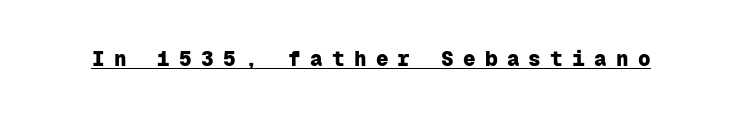
The letterforms stand isolated, each surrounded by extra space. The letters are bold, with thick, heavy strokes. Every character sits straight up, as roman type does. The passage shown is underscored from start to finish.
